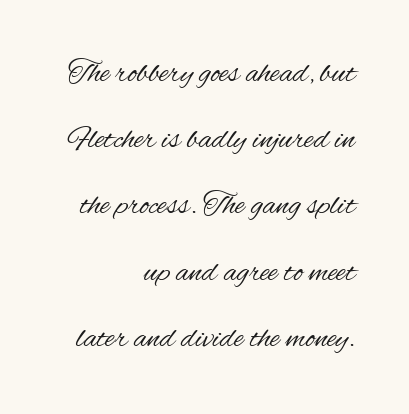
Weight: not bold — regular or lighter. Between one letter and the next there's only the usual sliver of space. A typesetter would call this proportional, since set widths differ per character. One-word summary of the alignment: right.
